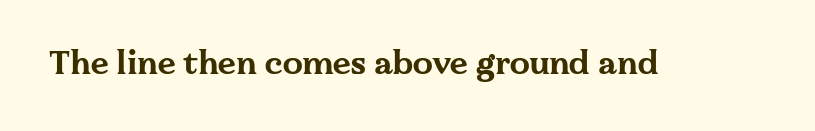
Q: Is the text bold? A: Yes.
Q: Is the text italic (slanted)? A: No, it is upright.
Q: Is the typeface a serif or a sans-serif typeface? A: Serif.
Q: Is the text underlined? A: No.
Q: Is the spacing between letters normal or unusually wide? A: Normal.
Q: Width (condensed, normal, or wide)? A: Wide.
Q: Stroke contrast? A: Medium.
Q: x-height? A: Medium.
Q: Monospaced? A: No.
